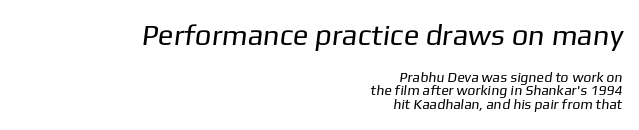
The image shows 29 px regular-weight sans-serif type; set right-aligned, tight line spacing (0.96x), normal letter spacing, not underlined; the first (top) block is 2.07x larger; low stroke contrast and a medium x-height.
